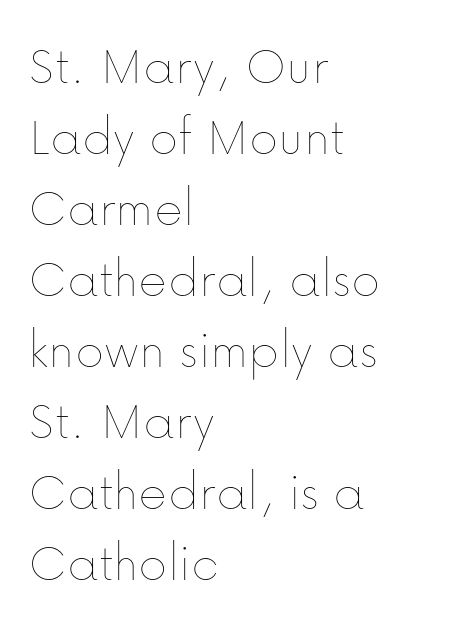
{"italic": "no", "bold": "no", "weight": "thin", "width": "normal", "stroke_contrast": "low", "x_height": "medium", "monospaced": "no", "underline": "no", "align": "left", "line_spacing": "normal", "line_spacing_ratio": 1.29, "letter_spacing": "normal", "letter_spacing_em": 0.0, "glyph_px": 55}
